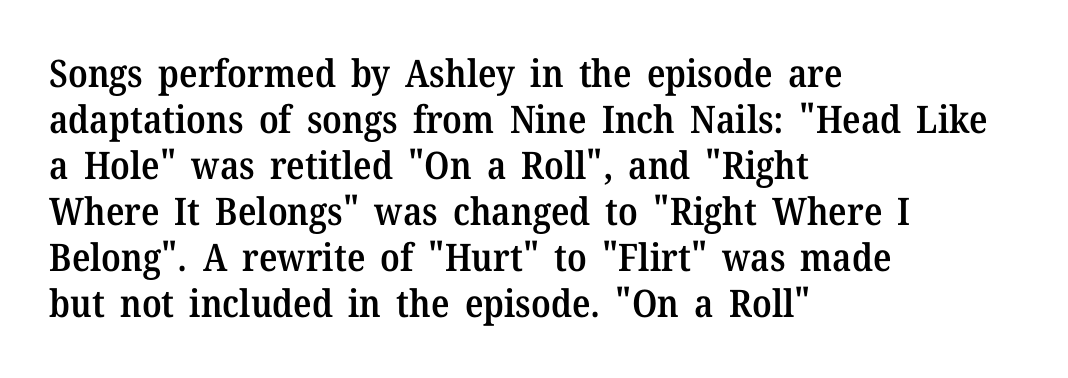
{"serif": "yes", "italic": "no", "bold": "semi", "weight": "semibold", "width": "normal", "stroke_contrast": "medium", "x_height": "medium", "monospaced": "no", "underline": "no", "align": "left", "line_spacing_ratio": 1.21, "letter_spacing": "normal", "letter_spacing_em": 0.0, "glyph_px": 38}
